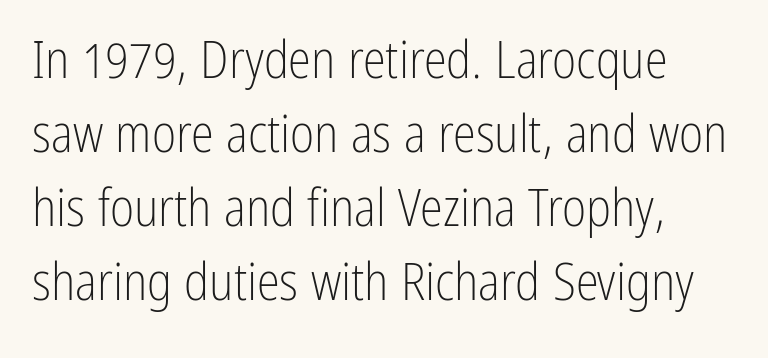
Q: Is the text bold? A: No.
Q: Is the text italic (slanted)? A: No, it is upright.
Q: Is the typeface a serif or a sans-serif typeface? A: Sans-serif.
Q: Is the text underlined? A: No.
Q: Is the spacing between letters normal or unusually wide? A: Normal.
Q: Is the spacing between lines tight, normal or loose? A: Normal.
Q: Width (condensed, normal, or wide)? A: Condensed.
Q: Stroke contrast? A: Low.
Q: x-height? A: Medium.
Q: Monospaced? A: No.
